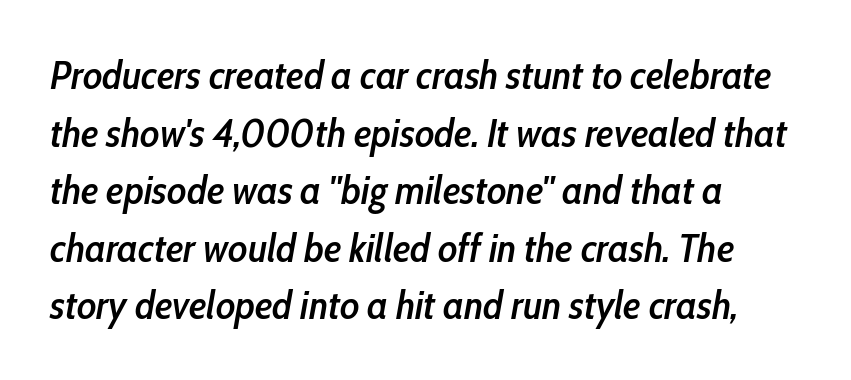
Q: Is the text bold? A: Semi-bold.
Q: Is the text italic (slanted)? A: Yes, it leans right by about 10 degrees.
Q: Is the text underlined? A: No.
Q: How is the paragraph aligned? A: Left-aligned.
Q: Is the spacing between letters normal or unusually wide? A: Normal.
Q: Is the spacing between lines tight, normal or loose? A: Normal.
Q: Width (condensed, normal, or wide)? A: Condensed.
Q: Stroke contrast? A: Low.
Q: x-height? A: Medium.
Q: Monospaced? A: No.
